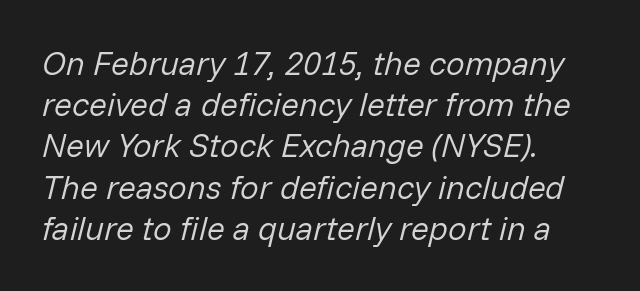
The image shows 33 px regular-weight type, italic (leaning right); set left-aligned, normal line spacing (1.25x), normal letter spacing, not underlined; low stroke contrast and a medium x-height.
